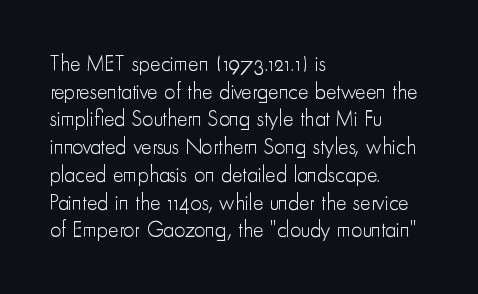
{"italic": "no", "bold": "no", "underline": "no", "align": "left", "line_spacing": "normal", "line_spacing_ratio": 1.26, "letter_spacing": "normal", "letter_spacing_em": 0.0, "glyph_px": 22}
